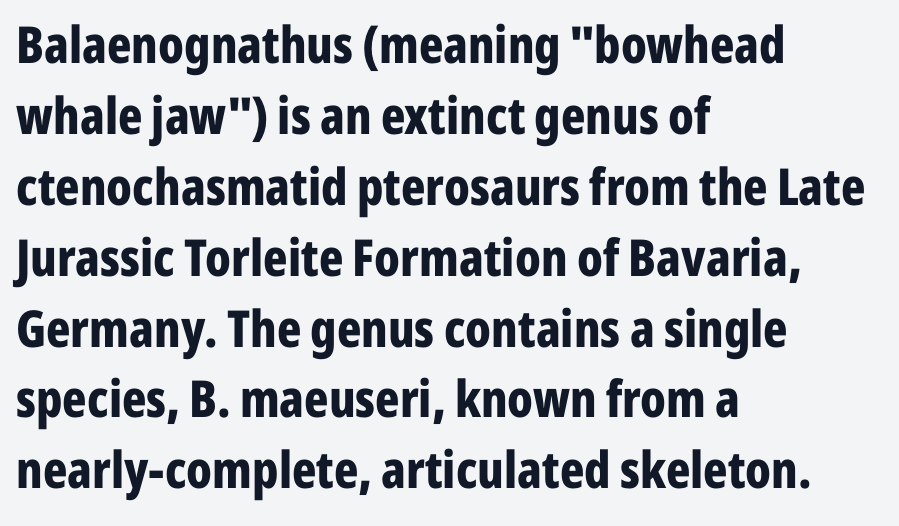
The image shows 51 px bold, condensed sans-serif type, upright; set left-aligned, normal line spacing (1.39x), normal letter spacing, not underlined; low stroke contrast and a medium x-height.
